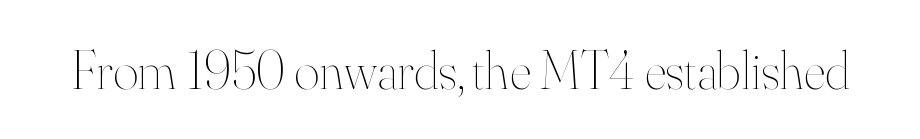
Q: Is the text bold? A: No.
Q: Is the text italic (slanted)? A: No, it is upright.
Q: Is the text underlined? A: No.
Q: Is the spacing between letters normal or unusually wide? A: Normal.
Q: Width (condensed, normal, or wide)? A: Normal.
Q: Stroke contrast? A: High.
Q: x-height? A: Small.
Q: Monospaced? A: No.
